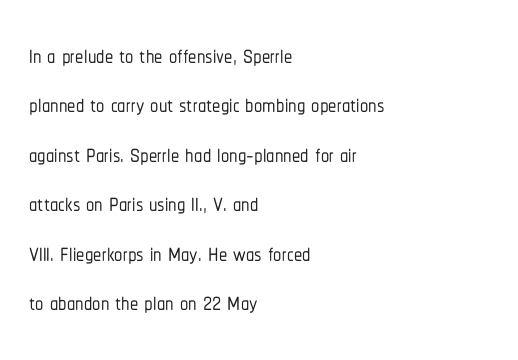
Q: Is the text italic (slanted)? A: No, it is upright.
Q: Is the typeface a serif or a sans-serif typeface? A: Sans-serif.
Q: Is the text underlined? A: No.
Q: How is the paragraph aligned? A: Left-aligned.
Q: Is the spacing between letters normal or unusually wide? A: Normal.
Q: Is the spacing between lines tight, normal or loose? A: Normal.
Q: Width (condensed, normal, or wide)? A: Condensed.
Q: Stroke contrast? A: Low.
Q: x-height? A: Medium.
Q: Monospaced? A: No.
